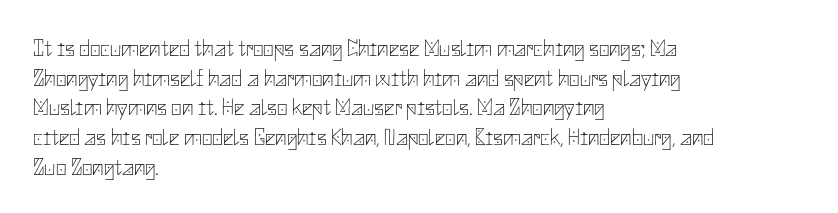
The lines sit at an ordinary, default distance from one another. The rag falls on the right side of this text block. The characters are drawn with everyday or finer stroke widths. Descender tails drop into unmarked territory.
